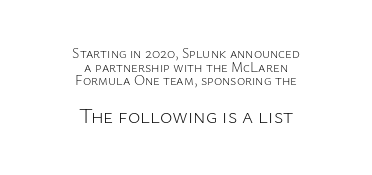
Q: Is the text bold? A: No.
Q: Is the text italic (slanted)? A: No, it is upright.
Q: Is the text underlined? A: No.
Q: How is the paragraph aligned? A: Centered.
Q: Is the spacing between letters normal or unusually wide? A: Normal.
Q: Is the spacing between lines tight, normal or loose? A: Tight.
Q: Which block of text is set in a larger size, the first (top) or the second (bottom)? A: The second (bottom) one.
